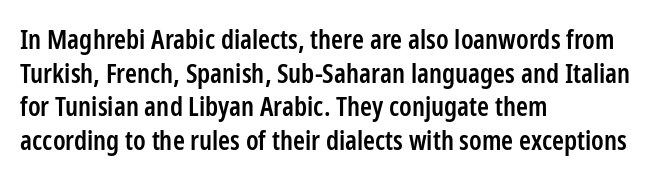
{"italic": "no", "bold": "semi", "underline": "no", "align": "left", "line_spacing": "normal", "line_spacing_ratio": 1.25, "letter_spacing": "normal", "letter_spacing_em": 0.0, "glyph_px": 27}
